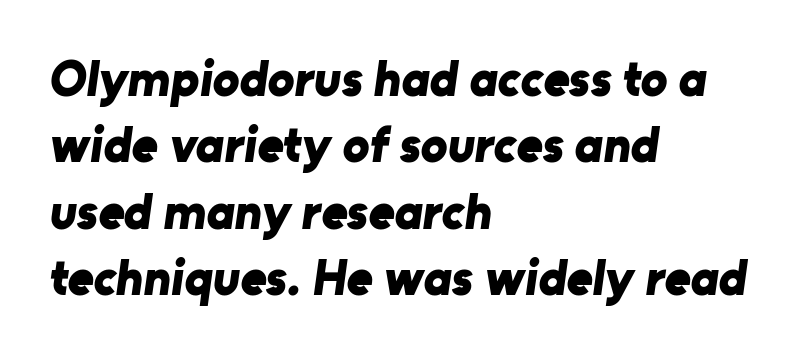
{"serif": "no", "bold": "yes", "weight": "bold", "width": "normal", "stroke_contrast": "low", "x_height": "medium", "monospaced": "no", "underline": "no", "align": "left", "line_spacing": "normal", "line_spacing_ratio": 1.33, "letter_spacing": "normal", "letter_spacing_em": 0.0, "glyph_px": 50}
